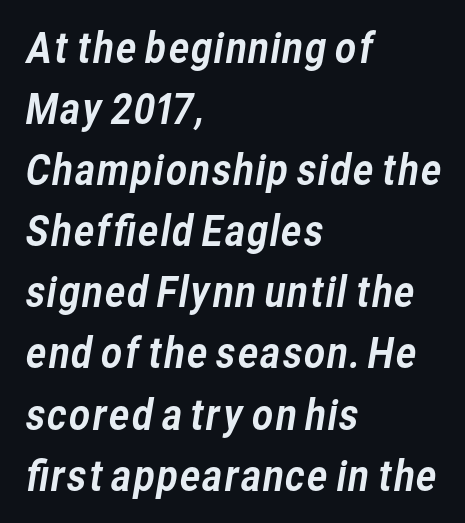
The image shows 41 px sans-serif type; set left-aligned, normal line spacing (1.49x), normal letter spacing, not underlined; low stroke contrast and a medium x-height.
